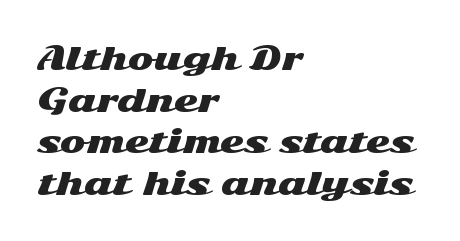
Q: Is the text italic (slanted)? A: Yes.
Q: Is the typeface a serif or a sans-serif typeface? A: Sans-serif.
Q: Is the text underlined? A: No.
Q: How is the paragraph aligned? A: Left-aligned.
Q: Is the spacing between letters normal or unusually wide? A: Normal.
Q: Is the spacing between lines tight, normal or loose? A: Normal.
Q: Width (condensed, normal, or wide)? A: Wide.
Q: Stroke contrast? A: Medium.
Q: x-height? A: Medium.
Q: Monospaced? A: No.
